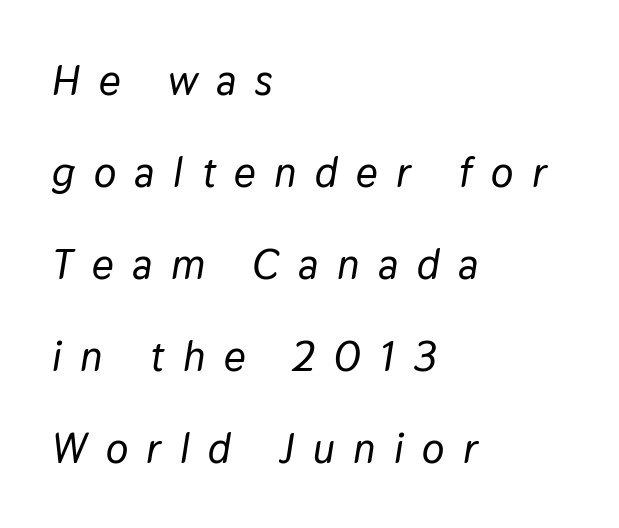
{"italic": "yes", "lean": "right", "slant_degrees": 9, "width": "normal", "stroke_contrast": "low", "x_height": "medium", "monospaced": "no", "underline": "no", "align": "left", "line_spacing": "loose", "line_spacing_ratio": 2.19, "letter_spacing": "wide", "letter_spacing_em": 0.44, "glyph_px": 42}
